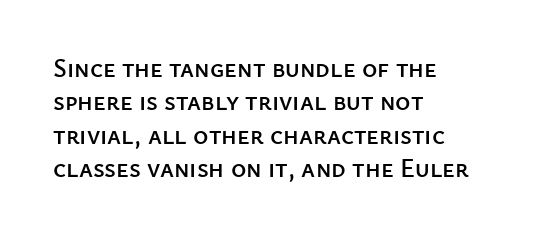
Beneath every word, the page is bare. Evenly set lines give the paragraph a standard silhouette. The compositor pushed each line to the left boundary. Spacing between characters is what you'd get straight out of the box. When letters stand straight like this, we call the style roman or upright.
